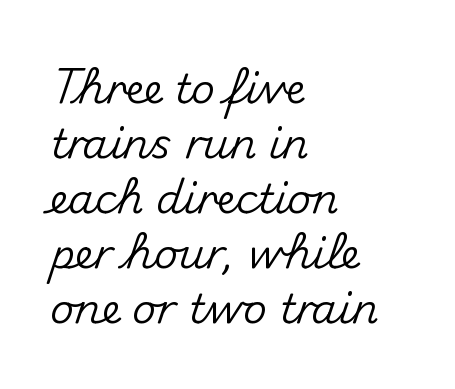
The image shows 41 px sans-serif type; set left-aligned, normal line spacing (1.34x), normal letter spacing, not underlined; medium stroke contrast and a small x-height.
